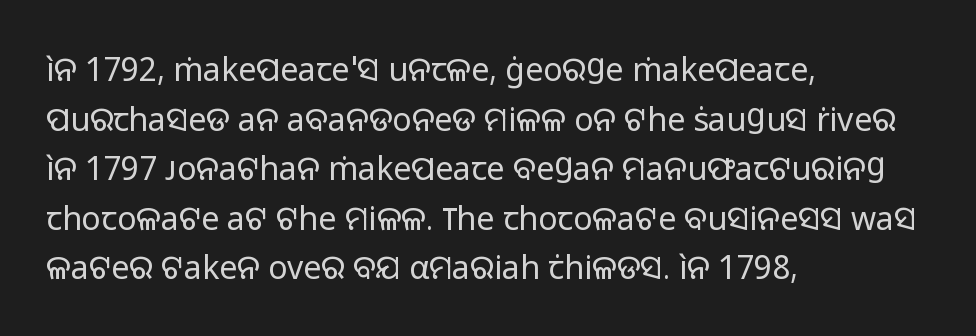
The image shows 32 px regular-weight sans-serif type, upright; set left-aligned, normal line spacing (1.55x), normal letter spacing, not underlined; low stroke contrast and a medium x-height.
